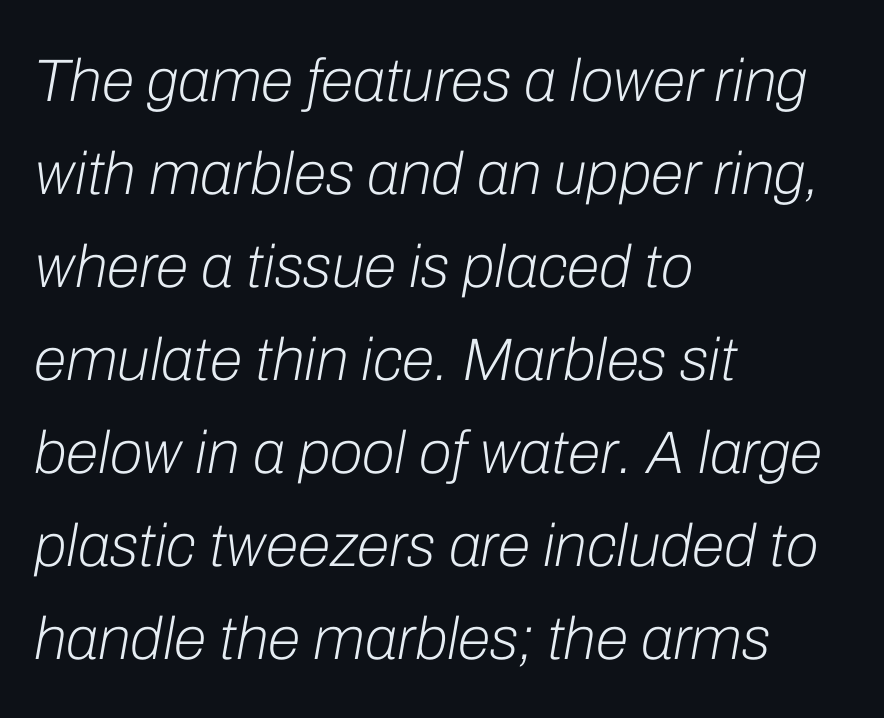
This is oblique type, the kind used for emphasis or titles. This sample uses plain, unmodified letter spacing. A normal amount of white space separates one row of letters from the next. Check the space under the baseline: it is left empty. All the whitespace from short lines collects on the right. This is not heavy type; no bold has been used.
